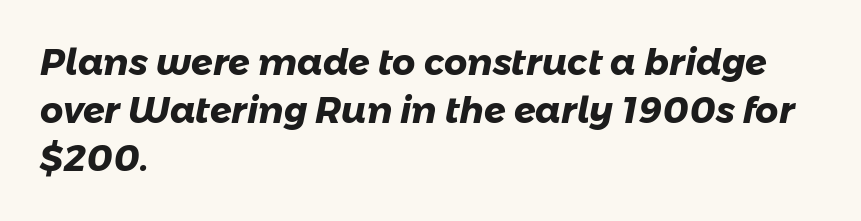
Q: Is the text bold? A: Yes.
Q: Is the typeface a serif or a sans-serif typeface? A: Sans-serif.
Q: Is the text underlined? A: No.
Q: How is the paragraph aligned? A: Left-aligned.
Q: Is the spacing between letters normal or unusually wide? A: Normal.
Q: Is the spacing between lines tight, normal or loose? A: Normal.
Q: Width (condensed, normal, or wide)? A: Normal.
Q: Stroke contrast? A: Low.
Q: x-height? A: Medium.
Q: Monospaced? A: No.
